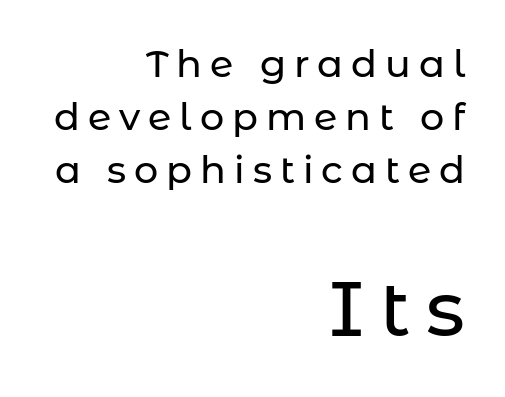
It's the straight-up-and-down kind of type. Leading matches the norm, producing a regular column. Lines of text with bare space underneath. The rendering enlarges the type as you move from the upper chunk to the lower.
